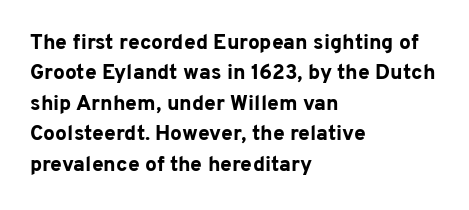
Notice how the stems are strictly vertical — no italics here. These words are printed bold, with thick strokes throughout. Leading: standard. You could call the tracking neutral — neither tight nor loose. The rendering anchors every line to the left-hand side. The words here are not underlined.
